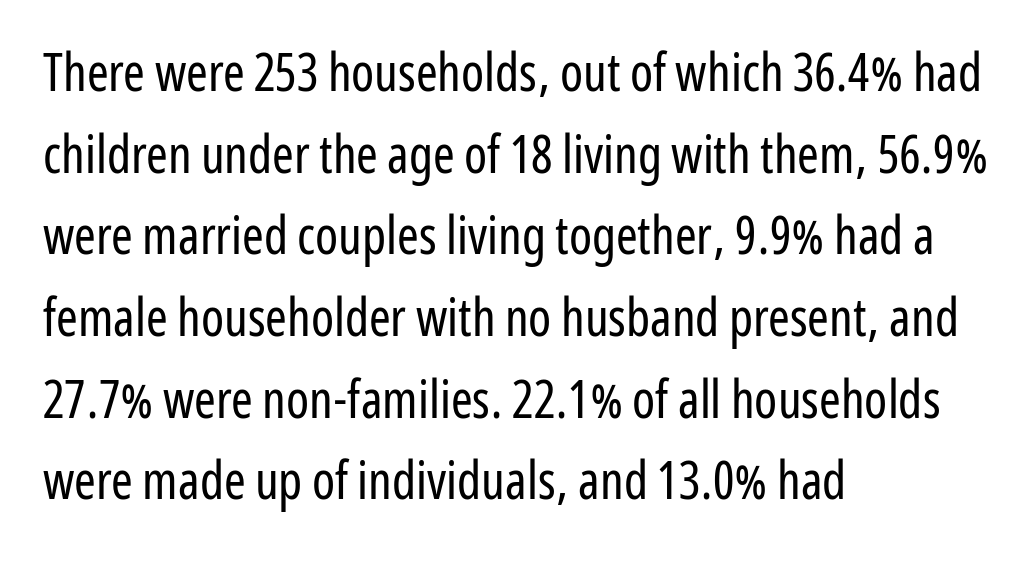
The paragraph has a hard left edge and a soft right edge. A clean baseline with only descenders dipping below it. Evenly set lines give the paragraph a standard silhouette. The passage shown is not bold in any degree. Classification — sans serif.
